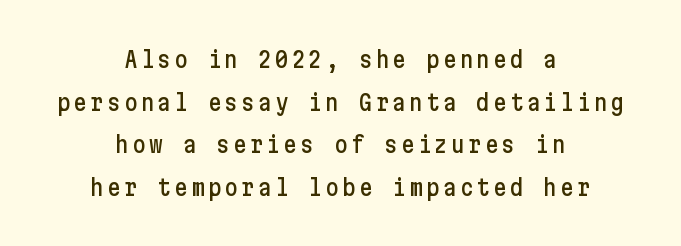
The image shows 23 px text type, upright; set centered, line spacing 1.85x, not underlined.
